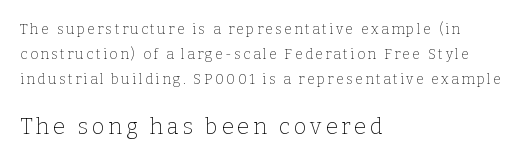
Notice how the stems are strictly vertical — no italics here. Plain, unruled lines of type. You get the small type first, then a jump to larger type. The rendering anchors every line to the left-hand side. Stems here are at most as thick as an everyday book face.
